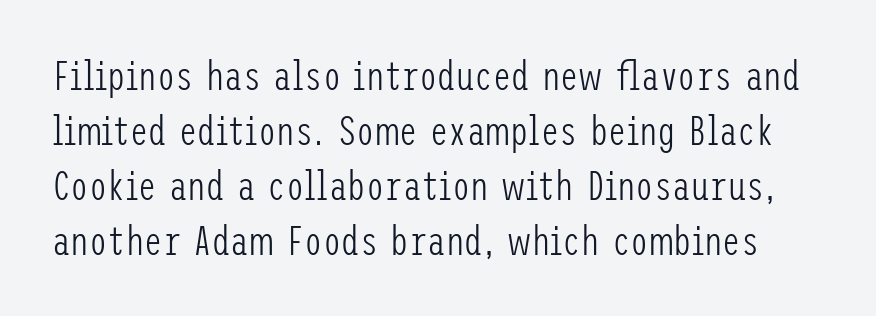
{"serif": "no", "italic": "no", "bold": "no", "weight": "light", "width": "condensed", "stroke_contrast": "low", "x_height": "medium", "underline": "no", "line_spacing": "normal", "line_spacing_ratio": 1.34, "letter_spacing": "normal", "letter_spacing_em": 0.0, "glyph_px": 41}
